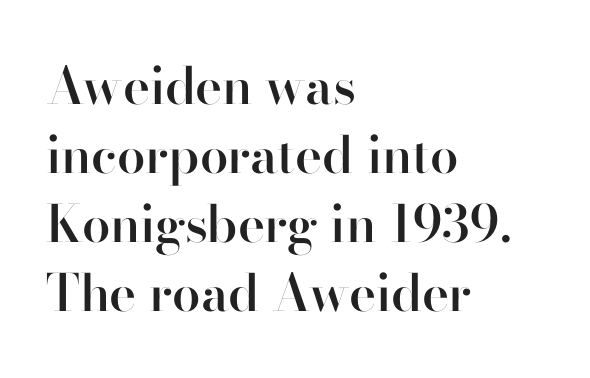
The image shows 51 px semibold sans-serif type, upright; set left-aligned, normal line spacing (1.35x), normal letter spacing, not underlined; high stroke contrast and a small x-height.
